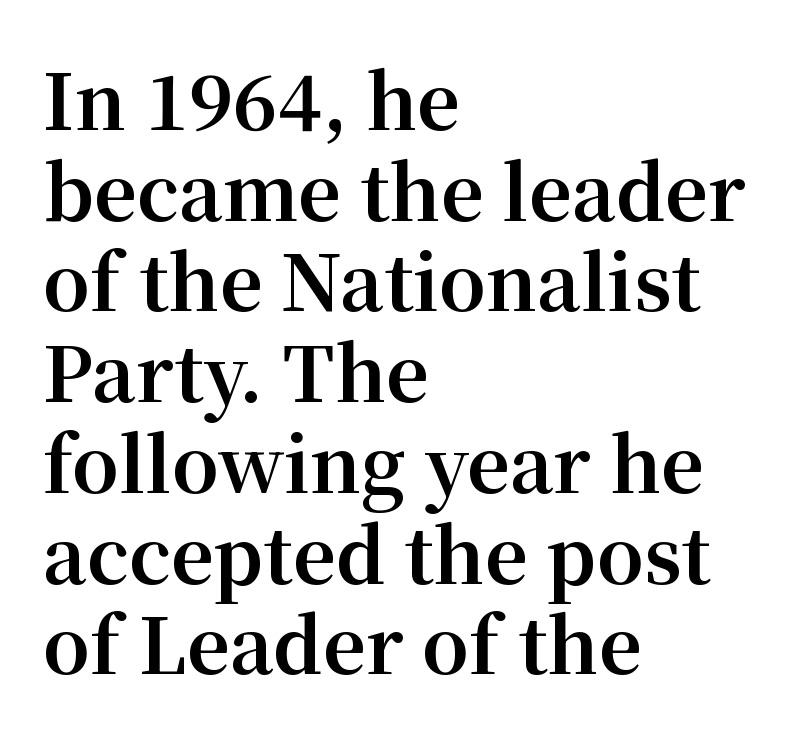
Each line starts at the same left margin while the right side varies. Unlike italic type, these characters show no tilt at all. You could not count columns in this text — the font is proportionally spaced. The typesetting leans heavy: a genuine bold. Descenders are the only things crossing below the line.
